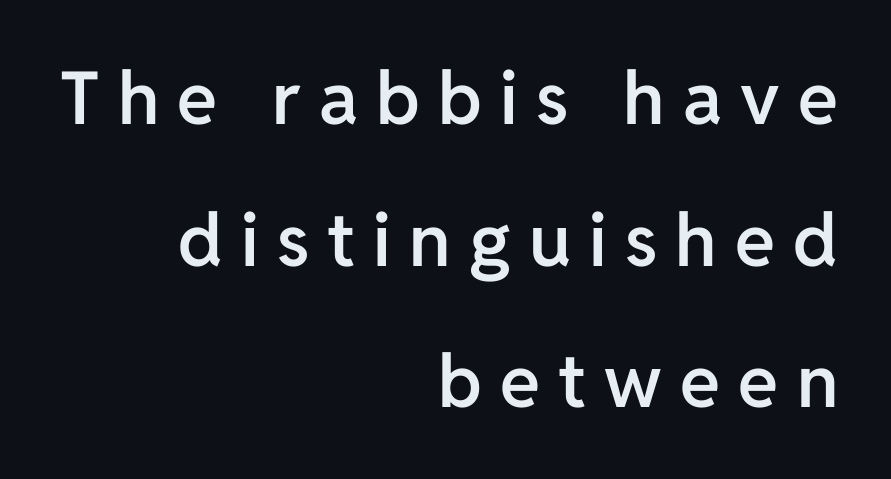
Baseline-to-baseline distance is far greater than the letter height. The letters advance in unequal steps, a hallmark of proportional type. In CSS terms this would be text-align: right. A bit beefed up — I'd call it semibold rather than bold.
